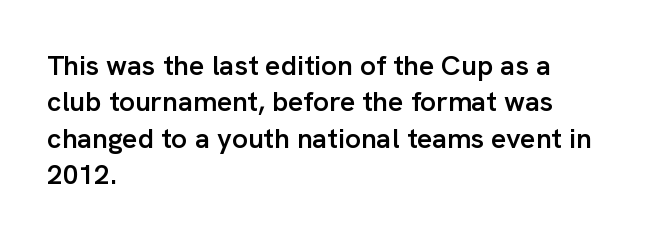
Reading down the block, your eye returns to a fixed left position each line. A normal amount of white space separates one row of letters from the next. Underlining? Definitely not there. Observe the absence of serifs on each vertical stroke in this sample. Bold? Not quite — semibold, heavier than regular but stopping short. Unlike italic type, these characters show no tilt at all.
